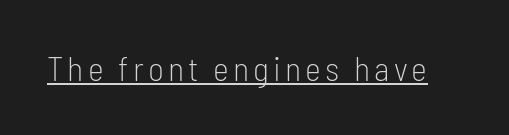
Every word sits above its own underline. The passage shown is typed in a proportional face where columns would drift. The weight would be labelled regular, book, light, or lighter still. The designer went with a sans here, leaving each stem footless.
